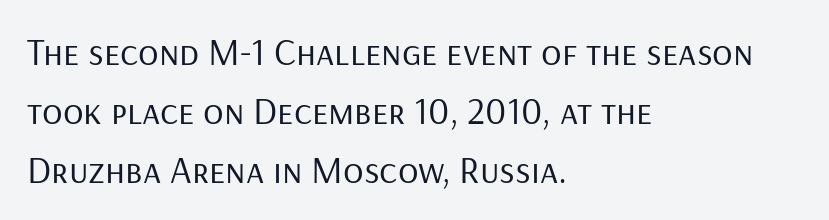
{"serif": "no", "italic": "no", "bold": "no", "weight": "regular", "width": "normal", "stroke_contrast": "low", "x_height": "medium", "monospaced": "no", "underline": "no", "align": "left", "line_spacing": "normal", "line_spacing_ratio": 1.55, "letter_spacing": "normal", "letter_spacing_em": 0.0, "glyph_px": 38}
